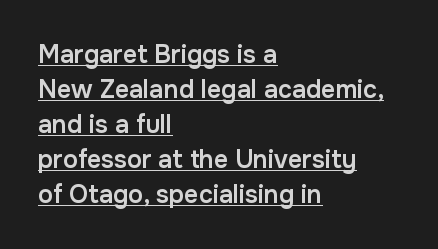
Every stem runs plumb, perpendicular to the baseline. There is no visible air inserted between adjacent glyphs. Line beginnings align vertically; line endings do not. The space between consecutive lines is moderate.
